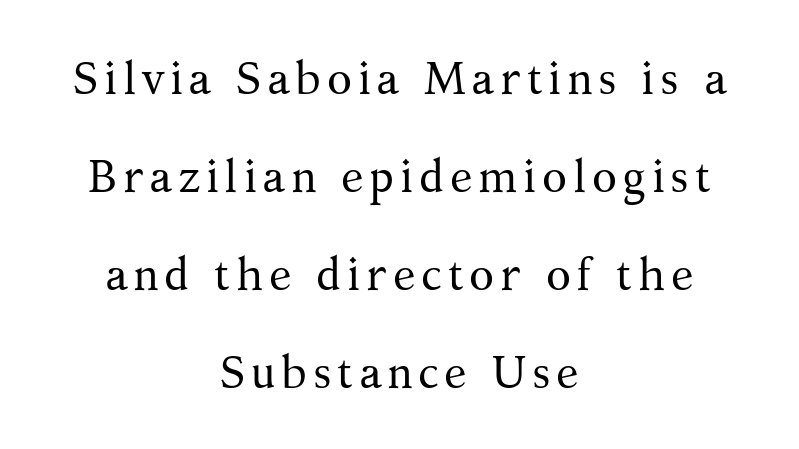
Q: Is the text bold? A: No.
Q: Is the text italic (slanted)? A: No, it is upright.
Q: Is the typeface a serif or a sans-serif typeface? A: Serif.
Q: Is the text underlined? A: No.
Q: How is the paragraph aligned? A: Centered.
Q: Is the spacing between lines tight, normal or loose? A: Loose.
Q: Width (condensed, normal, or wide)? A: Normal.
Q: Stroke contrast? A: Medium.
Q: x-height? A: Medium.
Q: Monospaced? A: No.
